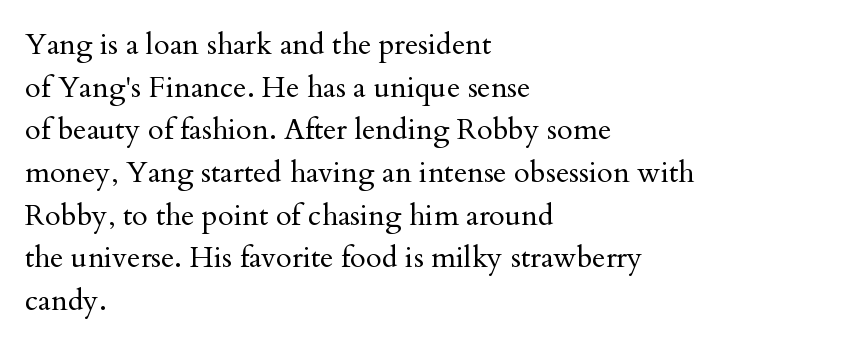
Observe the serifs anchoring each vertical stroke in this sample. The face used here is proportionally spaced, like ordinary book or web type. Style check: upright. Stems and bowls with no extra thickness — not bold. Leading matches the norm, producing a regular column. Check under the words: just untouched page.
